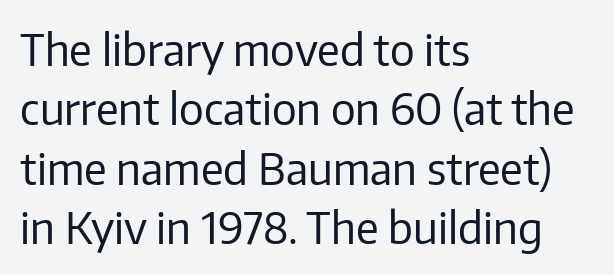
{"serif": "no", "italic": "no", "bold": "no", "weight": "regular", "width": "normal", "stroke_contrast": "low", "x_height": "medium", "monospaced": "no", "underline": "no", "align": "left", "line_spacing": "normal", "line_spacing_ratio": 1.35, "letter_spacing": "normal", "letter_spacing_em": 0.0, "glyph_px": 44}
